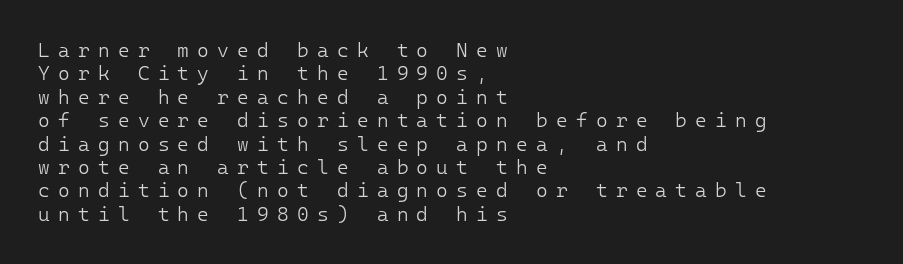
Q: Is the text bold? A: No.
Q: Is the text italic (slanted)? A: No, it is upright.
Q: Is the text underlined? A: No.
Q: How is the paragraph aligned? A: Left-aligned.
Q: Is the spacing between letters normal or unusually wide? A: Unusually wide.
